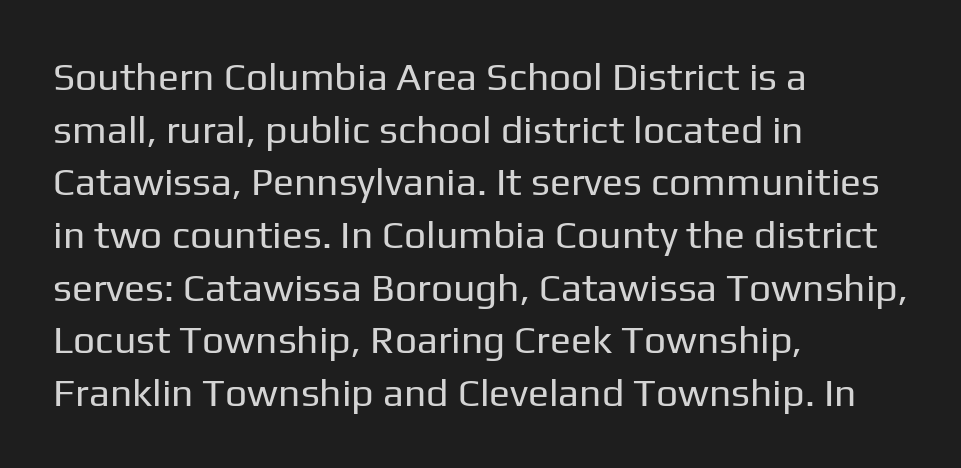
{"serif": "no", "italic": "no", "bold": "no", "weight": "regular", "width": "normal", "stroke_contrast": "low", "x_height": "medium", "monospaced": "no", "underline": "no", "align": "left", "line_spacing": "normal", "line_spacing_ratio": 1.35, "letter_spacing": "normal", "letter_spacing_em": 0.0, "glyph_px": 39}
